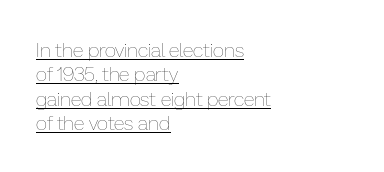
The image shows 20 px text type, upright; set left-aligned, line spacing 1.22x, normal letter spacing, underlined.
